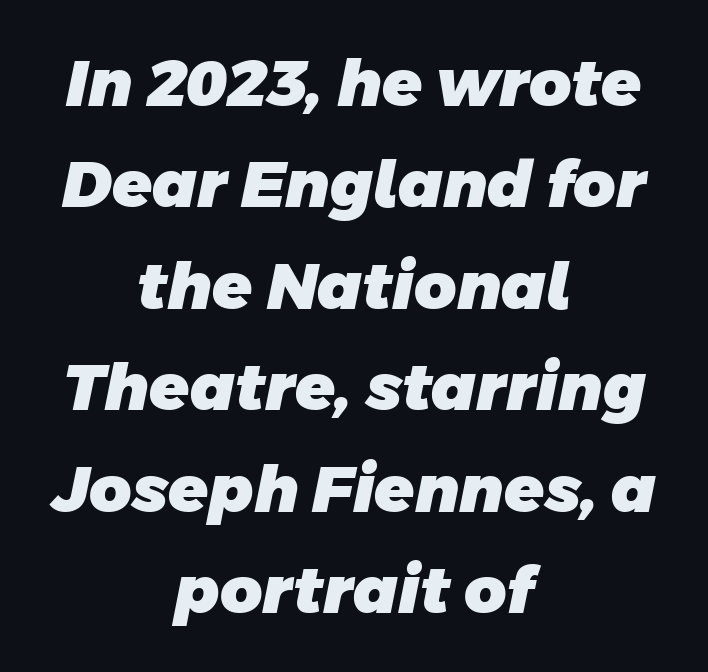
Q: Is the text bold? A: Yes.
Q: Is the typeface a serif or a sans-serif typeface? A: Sans-serif.
Q: Is the text underlined? A: No.
Q: How is the paragraph aligned? A: Centered.
Q: Is the spacing between letters normal or unusually wide? A: Normal.
Q: Is the spacing between lines tight, normal or loose? A: Normal.
Q: Width (condensed, normal, or wide)? A: Normal.
Q: Stroke contrast? A: Low.
Q: x-height? A: Large.
Q: Monospaced? A: No.
